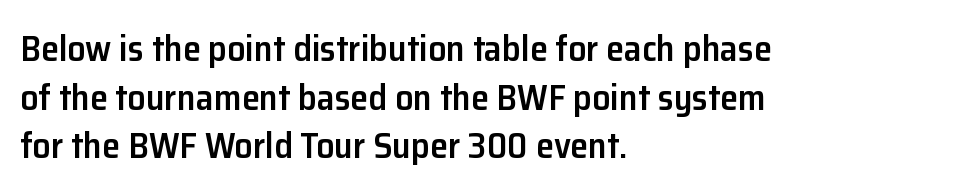
The image shows 36 px semibold sans-serif type, upright; set left-aligned, normal line spacing (1.35x), normal letter spacing, not underlined; low stroke contrast and a medium x-height.
